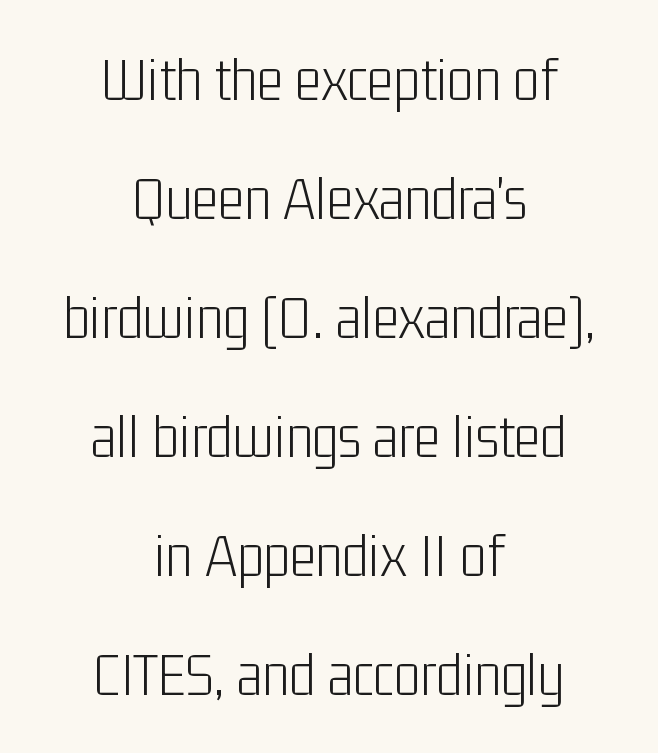
{"serif": "no", "italic": "no", "bold": "no", "weight": "light", "width": "condensed", "stroke_contrast": "low", "x_height": "medium", "monospaced": "no", "underline": "no", "align": "center", "line_spacing_ratio": 1.89, "letter_spacing": "normal", "letter_spacing_em": 0.0, "glyph_px": 63}
